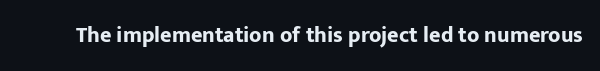
Q: Is the text bold? A: Yes.
Q: Is the text italic (slanted)? A: No, it is upright.
Q: Is the text underlined? A: No.
Q: Is the spacing between letters normal or unusually wide? A: Normal.
